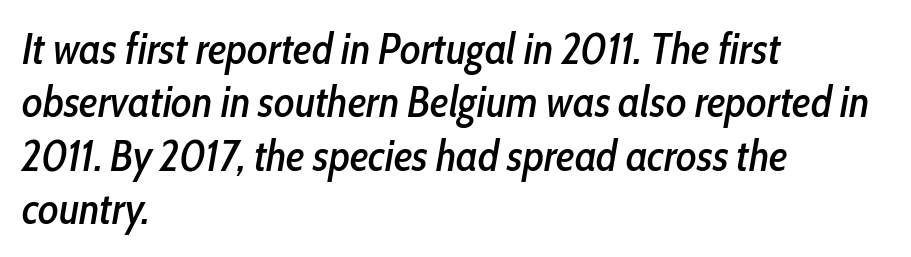
The image shows 43 px condensed type, italic (leaning right); set left-aligned, line spacing 1.24x, normal letter spacing, not underlined; low stroke contrast and a medium x-height.
